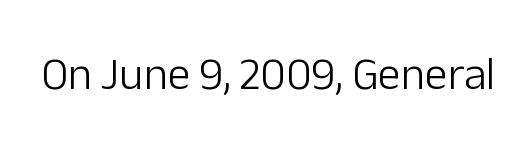
Q: Is the text bold? A: No.
Q: Is the text italic (slanted)? A: No, it is upright.
Q: Is the typeface a serif or a sans-serif typeface? A: Sans-serif.
Q: Is the text underlined? A: No.
Q: Is the spacing between letters normal or unusually wide? A: Normal.
Q: Width (condensed, normal, or wide)? A: Normal.
Q: Stroke contrast? A: Low.
Q: x-height? A: Medium.
Q: Monospaced? A: No.
